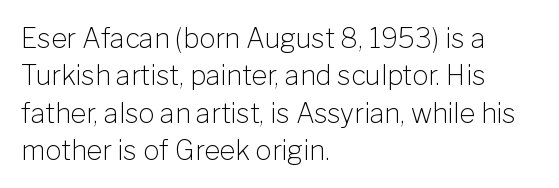
Q: Is the text bold? A: No.
Q: Is the text italic (slanted)? A: No, it is upright.
Q: Is the text underlined? A: No.
Q: How is the paragraph aligned? A: Left-aligned.
Q: Is the spacing between letters normal or unusually wide? A: Normal.
Q: Is the spacing between lines tight, normal or loose? A: Normal.
